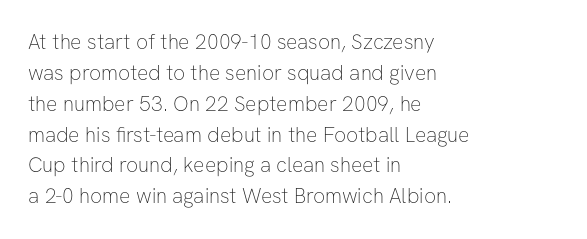
Q: Is the text bold? A: No.
Q: Is the text italic (slanted)? A: No, it is upright.
Q: Is the text underlined? A: No.
Q: How is the paragraph aligned? A: Left-aligned.
Q: Is the spacing between letters normal or unusually wide? A: Normal.
Q: Is the spacing between lines tight, normal or loose? A: Normal.
